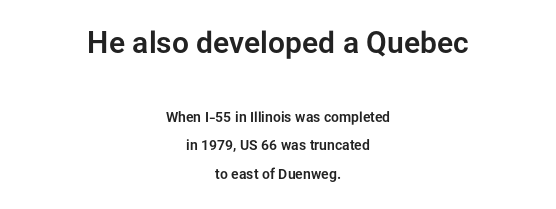
The image shows 30 px sans-serif type, upright; set centered, loose line spacing (2.03x), normal letter spacing, not underlined; the first (top) block is 2.14x larger; low stroke contrast and a medium x-height.
